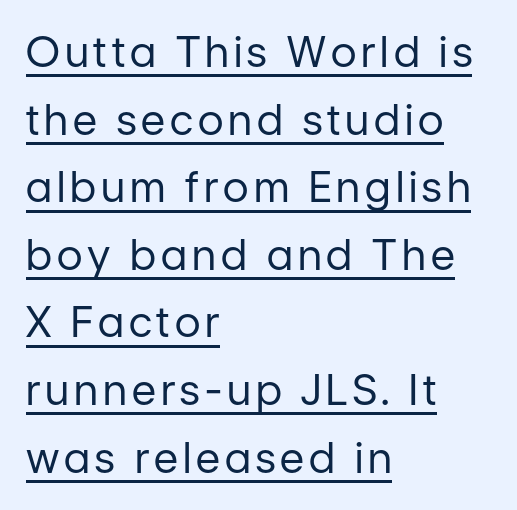
Q: Is the text bold? A: No.
Q: Is the text italic (slanted)? A: No, it is upright.
Q: Is the typeface a serif or a sans-serif typeface? A: Sans-serif.
Q: Is the text underlined? A: Yes.
Q: How is the paragraph aligned? A: Left-aligned.
Q: Is the spacing between lines tight, normal or loose? A: Normal.
Q: Width (condensed, normal, or wide)? A: Normal.
Q: Stroke contrast? A: Low.
Q: x-height? A: Medium.
Q: Monospaced? A: No.
